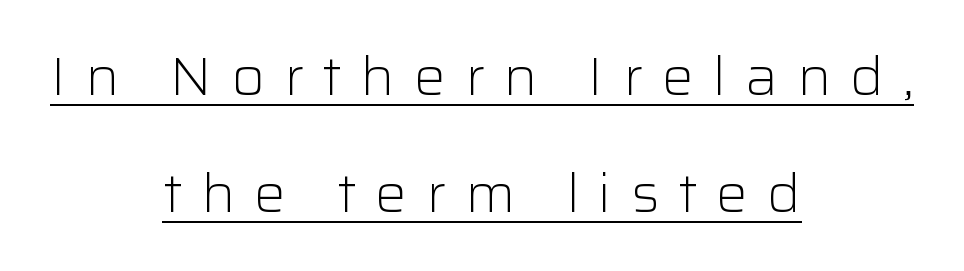
{"serif": "no", "italic": "no", "bold": "no", "weight": "light", "width": "normal", "stroke_contrast": "low", "x_height": "medium", "monospaced": "no", "underline": "yes", "align": "center", "line_spacing": "loose", "line_spacing_ratio": 2.21, "letter_spacing": "wide", "letter_spacing_em": 0.36, "glyph_px": 53}
